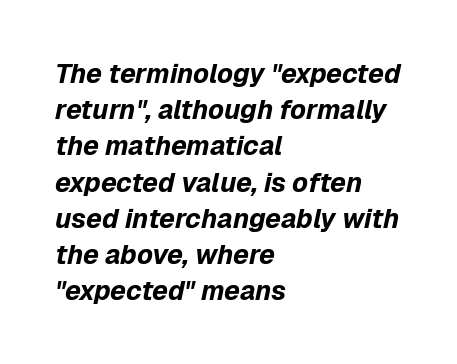
Q: Is the text bold? A: Yes.
Q: Is the text italic (slanted)? A: Yes, it leans right by about 12 degrees.
Q: Is the text underlined? A: No.
Q: How is the paragraph aligned? A: Left-aligned.
Q: Is the spacing between letters normal or unusually wide? A: Normal.
Q: Is the spacing between lines tight, normal or loose? A: Normal.
